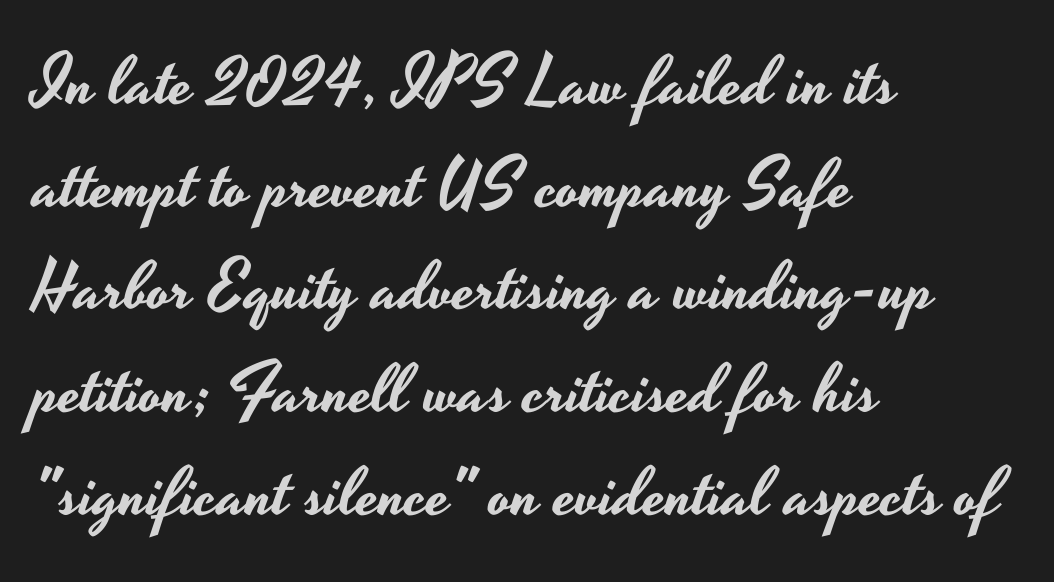
The image shows 68 px wide sans-serif type; set left-aligned, normal line spacing (1.51x), normal letter spacing, not underlined; low stroke contrast and a small x-height.
